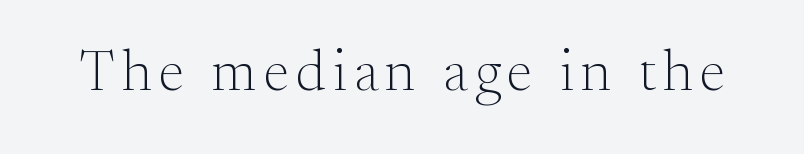
Q: Is the text bold? A: No.
Q: Is the text italic (slanted)? A: No, it is upright.
Q: Is the typeface a serif or a sans-serif typeface? A: Serif.
Q: Is the text underlined? A: No.
Q: Width (condensed, normal, or wide)? A: Normal.
Q: Stroke contrast? A: Medium.
Q: x-height? A: Small.
Q: Monospaced? A: No.
